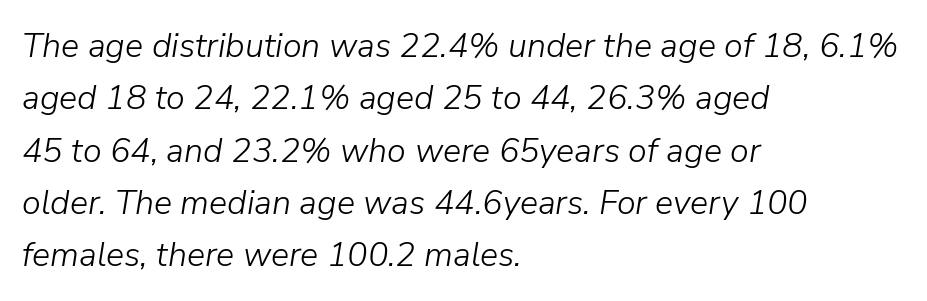
{"italic": "yes", "lean": "right", "slant_degrees": 9, "bold": "no", "weight": "light", "width": "normal", "stroke_contrast": "low", "x_height": "medium", "monospaced": "no", "underline": "no", "align": "left", "line_spacing": "normal", "line_spacing_ratio": 1.54, "letter_spacing": "normal", "letter_spacing_em": 0.0, "glyph_px": 34}
